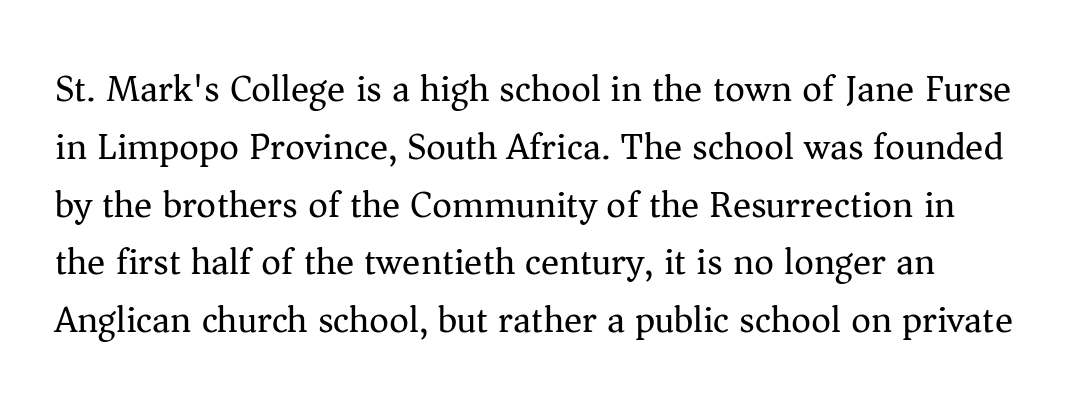
Q: Is the text bold? A: No.
Q: Is the text italic (slanted)? A: No, it is upright.
Q: Is the typeface a serif or a sans-serif typeface? A: Serif.
Q: Is the text underlined? A: No.
Q: Is the spacing between letters normal or unusually wide? A: Normal.
Q: Is the spacing between lines tight, normal or loose? A: Normal.
Q: Width (condensed, normal, or wide)? A: Normal.
Q: Stroke contrast? A: Medium.
Q: x-height? A: Medium.
Q: Monospaced? A: No.
